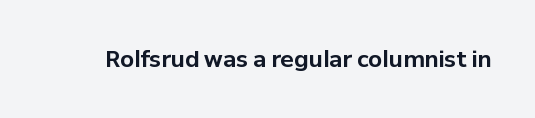
{"italic": "no", "bold": "yes", "underline": "no", "letter_spacing": "normal", "letter_spacing_em": 0.0, "glyph_px": 22}
